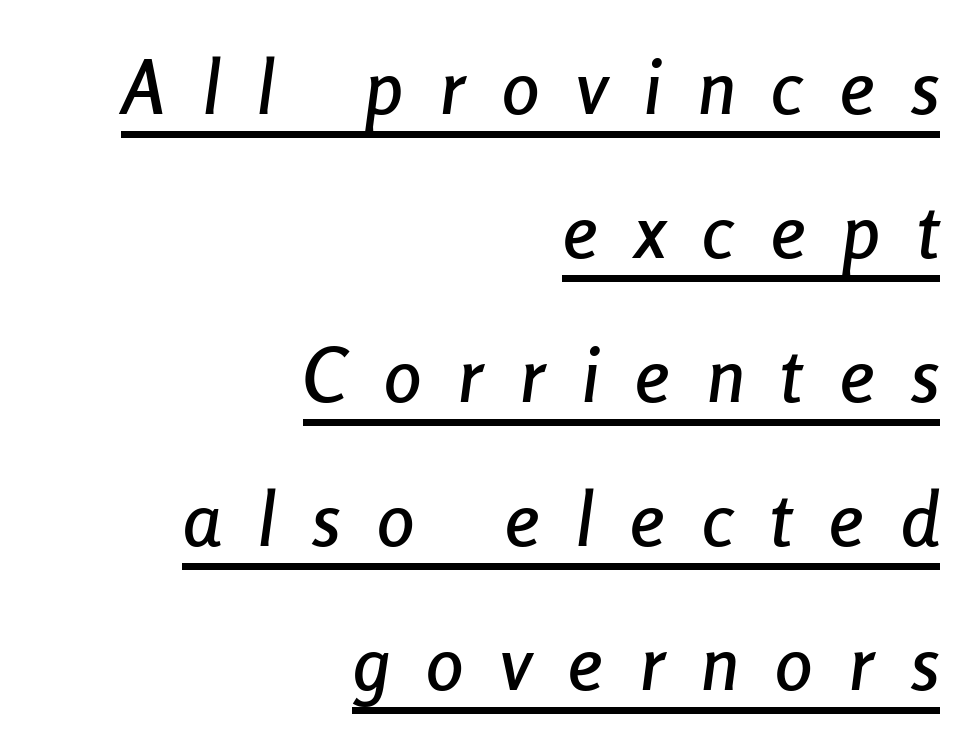
How would I describe the line gaps? Wide and relaxed. Every word sits above its own underline. Slant detected: the letters are inclined. The rag falls on the left side of this text block. Does extra space separate the letters? Yes, quite a lot of it.
